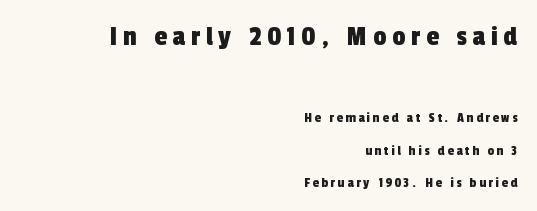
Check where the strokes stop: nothing finishes them off — pure sans. Spacing verdict: proportional, widths tailored to each character. Plain, unruled lines of type. Alignment: flush right. How would I describe the line gaps? Wide and relaxed. Bigger letters appear in the top chunk; the bottom chunk is reduced.
